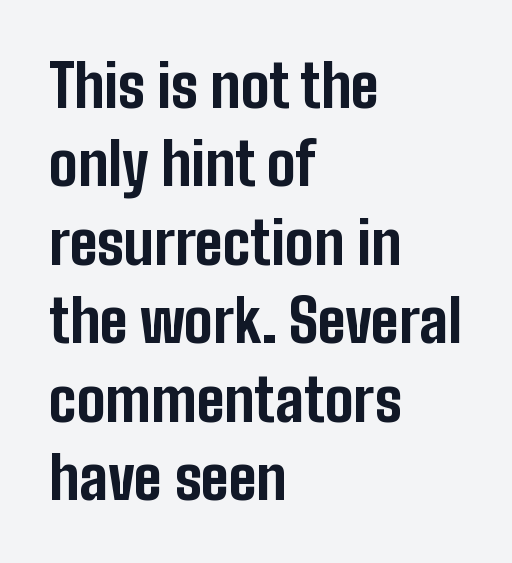
The image shows 59 px bold, condensed sans-serif type, upright; set left-aligned, normal line spacing (1.33x), normal letter spacing, not underlined; low stroke contrast and a medium x-height.
